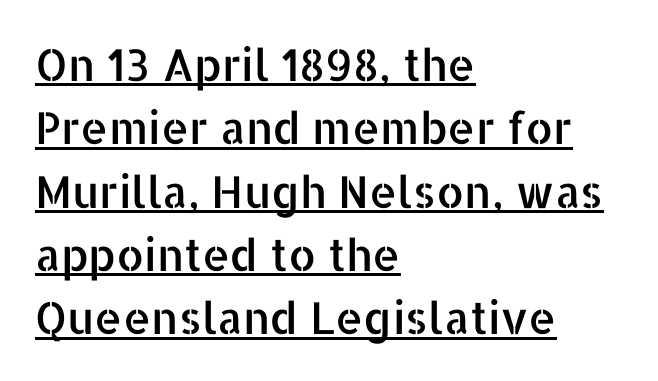
{"serif": "no", "italic": "no", "width": "normal", "stroke_contrast": "low", "x_height": "medium", "monospaced": "no", "underline": "yes", "align": "left", "line_spacing": "normal", "line_spacing_ratio": 1.44, "letter_spacing": "normal", "letter_spacing_em": 0.0, "glyph_px": 44}
